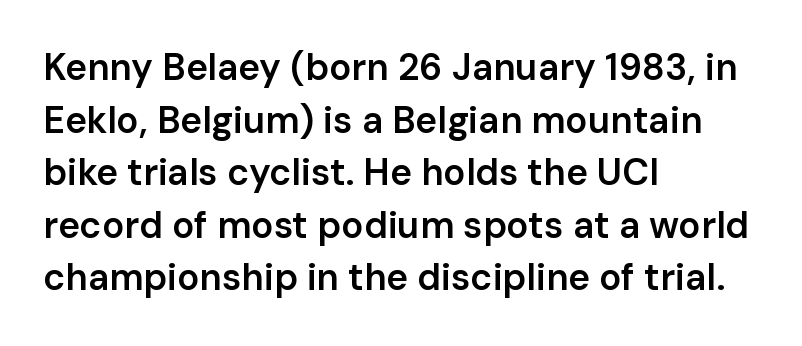
{"serif": "no", "italic": "no", "bold": "semi", "weight": "semibold", "width": "normal", "stroke_contrast": "low", "x_height": "medium", "monospaced": "no", "underline": "no", "align": "left", "line_spacing": "normal", "line_spacing_ratio": 1.42, "letter_spacing": "normal", "letter_spacing_em": 0.0, "glyph_px": 37}
